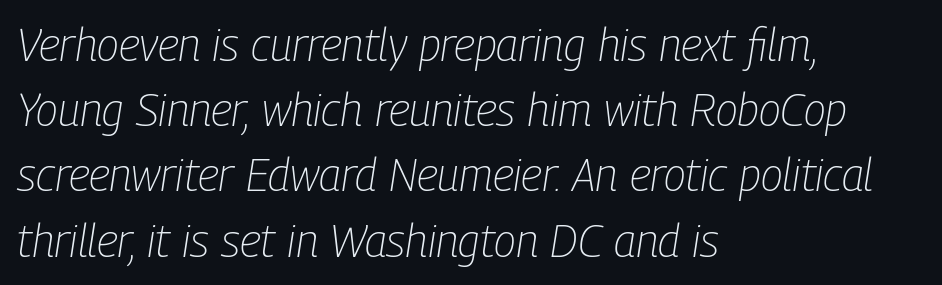
The image shows 45 px light, condensed type, italic (leaning right); set left-aligned, normal line spacing (1.45x), normal letter spacing, not underlined; low stroke contrast and a medium x-height.
